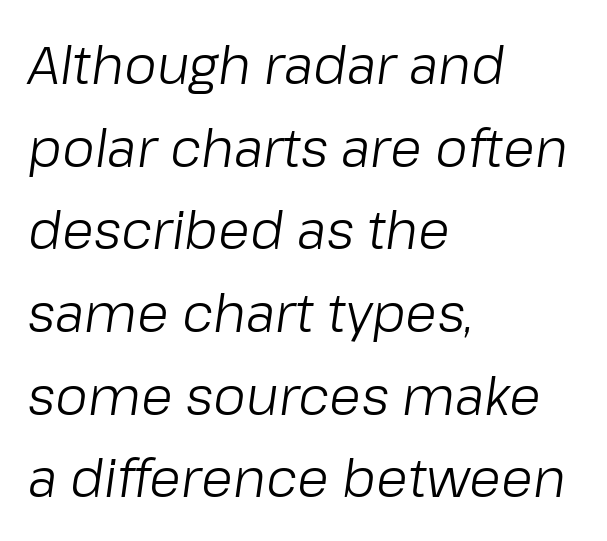
{"italic": "yes", "lean": "right", "slant_degrees": 8, "bold": "no", "weight": "light", "width": "normal", "stroke_contrast": "low", "x_height": "medium", "monospaced": "no", "underline": "no", "align": "left", "line_spacing": "normal", "line_spacing_ratio": 1.59, "letter_spacing": "normal", "letter_spacing_em": 0.0, "glyph_px": 52}
